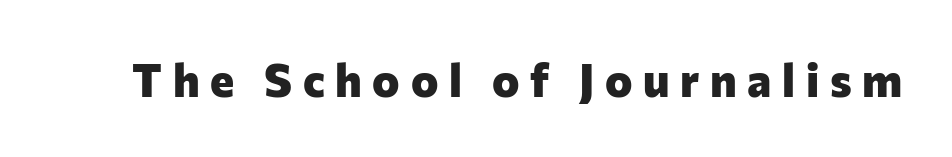
Q: Is the text bold? A: Yes.
Q: Is the text italic (slanted)? A: No, it is upright.
Q: Is the typeface a serif or a sans-serif typeface? A: Sans-serif.
Q: Is the text underlined? A: No.
Q: Is the spacing between letters normal or unusually wide? A: Unusually wide.
Q: Width (condensed, normal, or wide)? A: Normal.
Q: Stroke contrast? A: Low.
Q: x-height? A: Medium.
Q: Monospaced? A: No.
